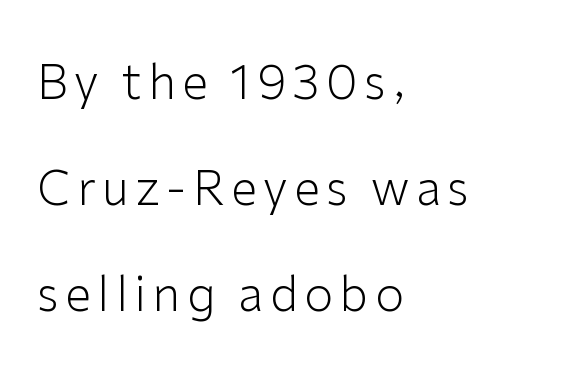
Q: Is the text bold? A: No.
Q: Is the text italic (slanted)? A: No, it is upright.
Q: Is the typeface a serif or a sans-serif typeface? A: Sans-serif.
Q: Is the text underlined? A: No.
Q: How is the paragraph aligned? A: Left-aligned.
Q: Is the spacing between lines tight, normal or loose? A: Loose.
Q: Width (condensed, normal, or wide)? A: Normal.
Q: Stroke contrast? A: Low.
Q: x-height? A: Medium.
Q: Monospaced? A: No.
